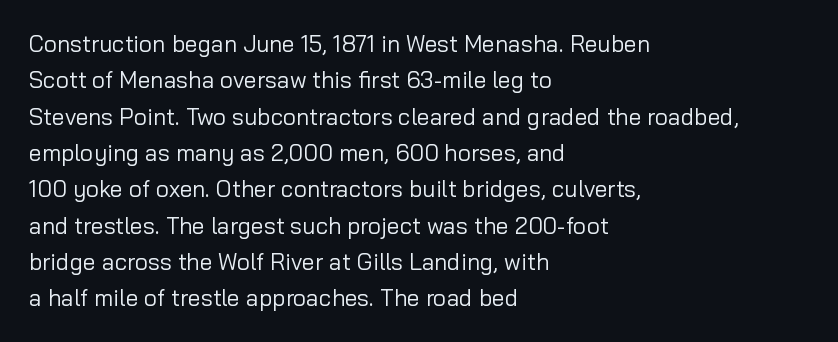
Compared with typical paragraphs, the rows here are spaced about the same. The letterforms sit at book weight or below. Ascenders rise straight up at ninety degrees. The lines are quadded left. Check the space under the baseline: it is left empty. Tracking value appears to be zero — textbook default spacing.
